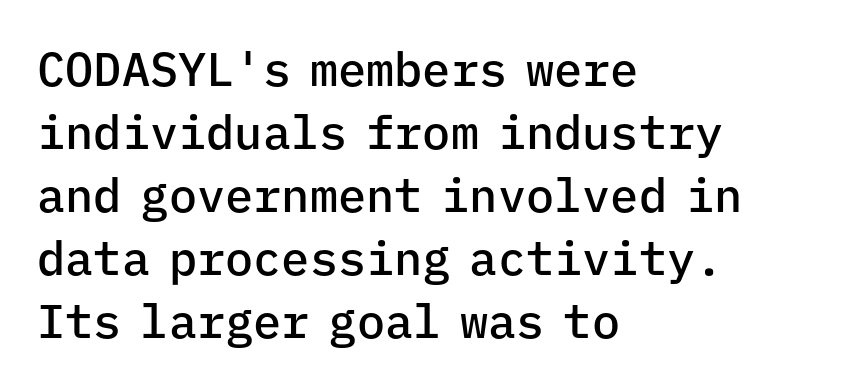
Q: Is the text bold? A: Semi-bold.
Q: Is the text italic (slanted)? A: No, it is upright.
Q: Is the typeface a serif or a sans-serif typeface? A: Sans-serif.
Q: Is the text underlined? A: No.
Q: How is the paragraph aligned? A: Left-aligned.
Q: Is the spacing between letters normal or unusually wide? A: Normal.
Q: Is the spacing between lines tight, normal or loose? A: Normal.
Q: Width (condensed, normal, or wide)? A: Normal.
Q: Stroke contrast? A: Low.
Q: x-height? A: Medium.
Q: Monospaced? A: Yes.
